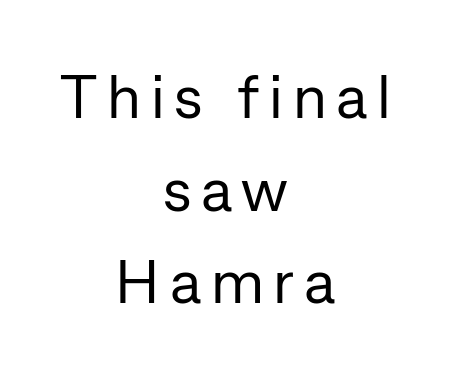
Q: Is the text bold? A: No.
Q: Is the text italic (slanted)? A: No, it is upright.
Q: Is the typeface a serif or a sans-serif typeface? A: Sans-serif.
Q: Is the text underlined? A: No.
Q: How is the paragraph aligned? A: Centered.
Q: Is the spacing between lines tight, normal or loose? A: Normal.
Q: Width (condensed, normal, or wide)? A: Normal.
Q: Stroke contrast? A: Low.
Q: x-height? A: Medium.
Q: Monospaced? A: No.
